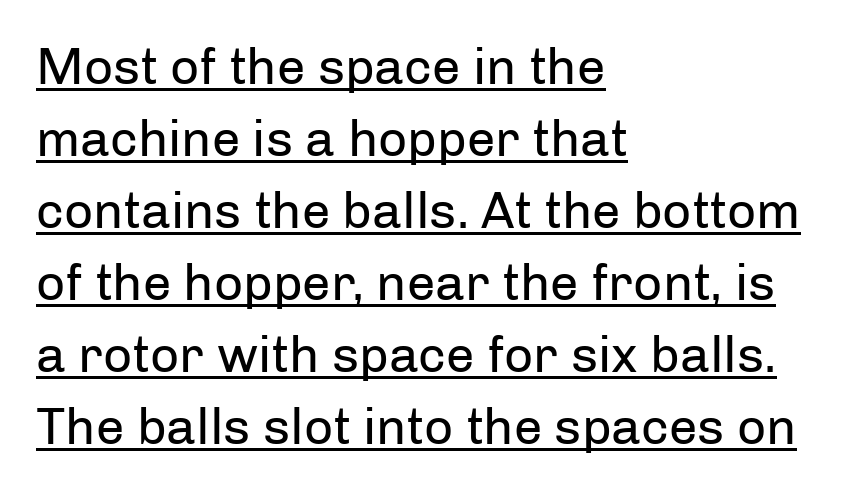
Varying glyph widths throughout — classic text-font behaviour. One glance says typical: line gaps are just what's usual. The font sits on the lighter half of the weight spectrum, regular included. Where is the straight margin? On the left. No italicization has been applied; the sample stays upright. Descenders here cross a horizontal rule under the line.
